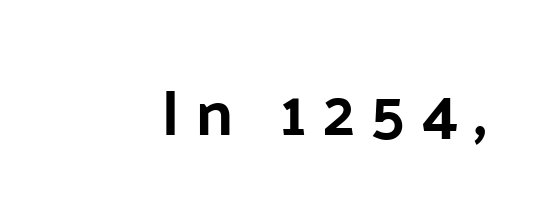
{"serif": "no", "italic": "no", "bold": "yes", "weight": "bold", "width": "normal", "stroke_contrast": "low", "x_height": "medium", "monospaced": "no", "underline": "no", "align": "right", "letter_spacing": "wide", "letter_spacing_em": 0.24, "glyph_px": 64}
